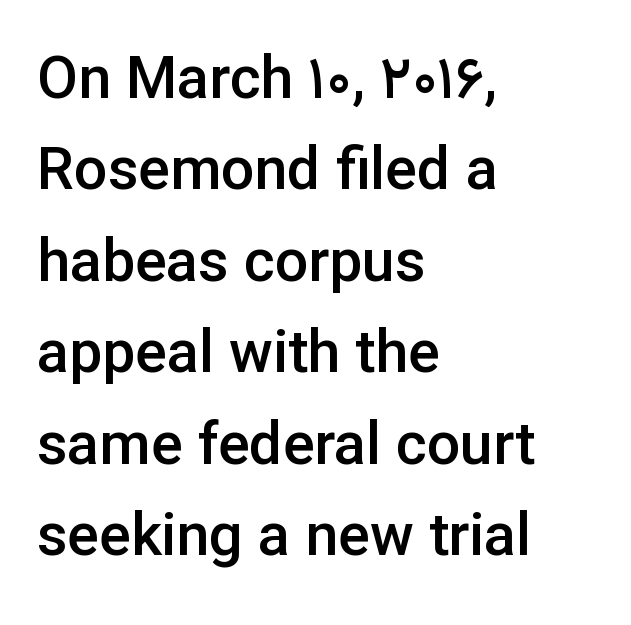
The image shows 59 px semibold sans-serif type, upright; set left-aligned, normal line spacing (1.55x), normal letter spacing, not underlined; low stroke contrast and a medium x-height.
